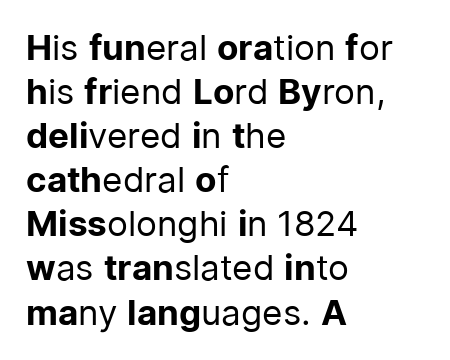
{"serif": "no", "italic": "no", "bold": "no", "weight": "regular", "width": "normal", "stroke_contrast": "low", "x_height": "medium", "monospaced": "no", "underline": "no", "align": "left", "line_spacing": "normal", "line_spacing_ratio": 1.26, "letter_spacing": "normal", "letter_spacing_em": 0.0, "glyph_px": 35}
